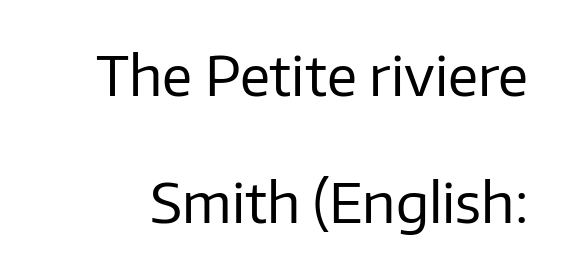
What kind of face is this? One without serifs — a sans. The characters are drawn with everyday or finer stroke widths. Between one letter and the next there's only the usual sliver of space. Here the designer chose a conventional face with non-uniform glyph widths. Underlining? Definitely not there.
